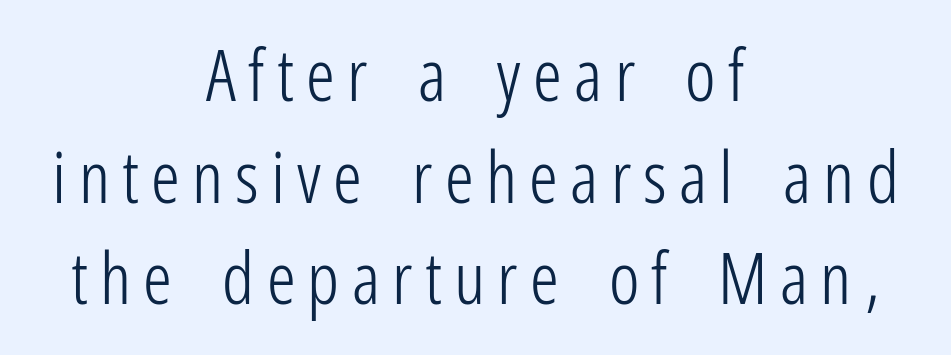
{"serif": "no", "italic": "no", "bold": "no", "weight": "light", "width": "condensed", "stroke_contrast": "low", "x_height": "medium", "monospaced": "no", "underline": "no", "align": "center", "line_spacing": "normal", "line_spacing_ratio": 1.41, "glyph_px": 72}
